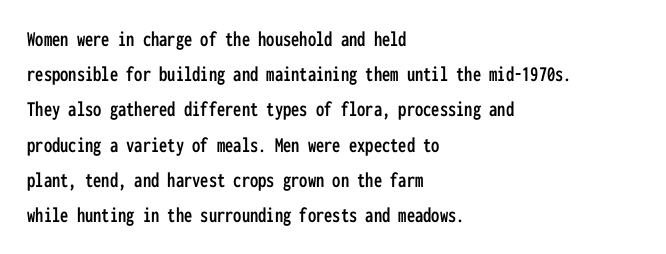
The face used here is rendered with its standard letterfit. A bare baseline throughout the passage. The compositor pushed each line to the left boundary. Regarding leading, the lines here are spaced in the standard way.
